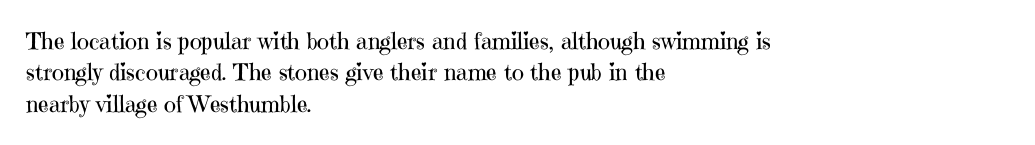
One glance says typical: line gaps are just what's usual. What stands out about the letter spacing? Nothing — it is the standard amount. This reads as an unemphasized weight, regular at the heaviest. The text block is weighted toward the left margin, trailing off unevenly rightward. Descender tails drop into unmarked territory. The specimen reads as upright at a glance.
